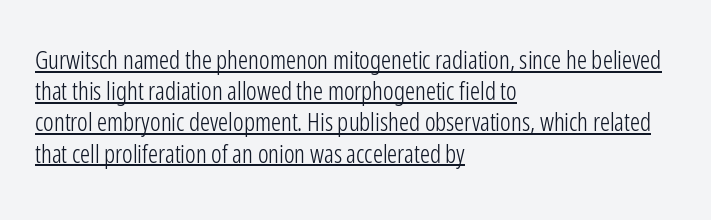
Q: Is the text bold? A: No.
Q: Is the text italic (slanted)? A: No, it is upright.
Q: Is the text underlined? A: Yes.
Q: How is the paragraph aligned? A: Left-aligned.
Q: Is the spacing between letters normal or unusually wide? A: Normal.
Q: Is the spacing between lines tight, normal or loose? A: Normal.
